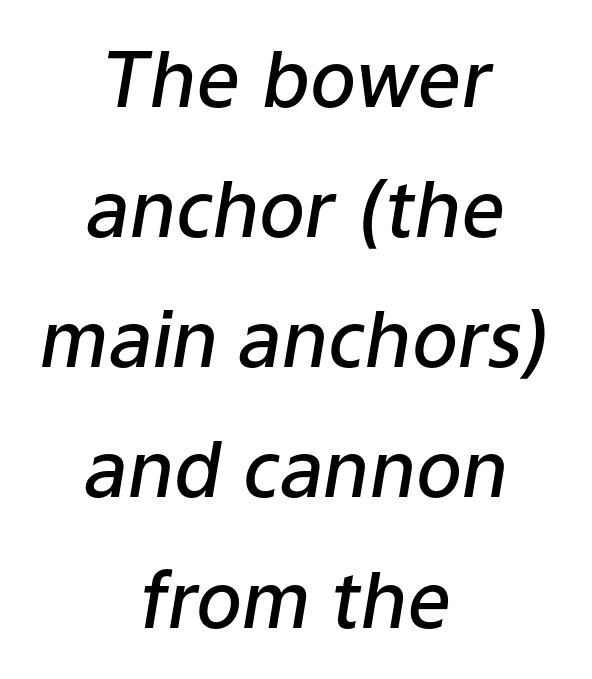
Q: Is the text bold? A: Semi-bold.
Q: Is the text italic (slanted)? A: Yes, it leans right by about 9 degrees.
Q: Is the text underlined? A: No.
Q: How is the paragraph aligned? A: Centered.
Q: Is the spacing between letters normal or unusually wide? A: Normal.
Q: Is the spacing between lines tight, normal or loose? A: Normal.
Q: Width (condensed, normal, or wide)? A: Normal.
Q: Stroke contrast? A: Low.
Q: x-height? A: Medium.
Q: Monospaced? A: No.
